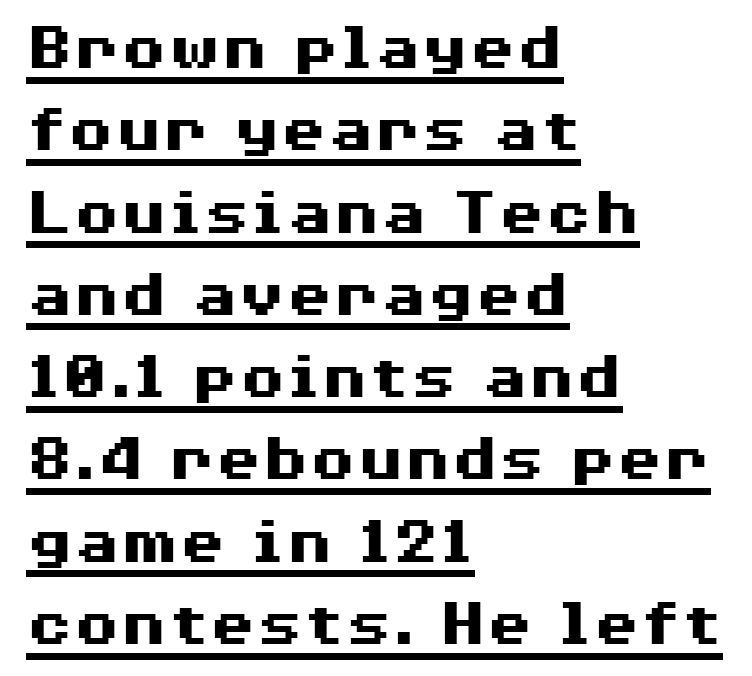
{"serif": "no", "italic": "no", "bold": "yes", "weight": "heavy", "width": "wide", "stroke_contrast": "medium", "x_height": "medium", "monospaced": "no", "underline": "yes", "align": "left", "line_spacing_ratio": 1.21, "letter_spacing": "normal", "letter_spacing_em": 0.0, "glyph_px": 68}
